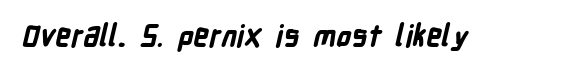
The image shows 30 px bold, condensed sans-serif type; set normal letter spacing, not underlined; low stroke contrast and a medium x-height.
